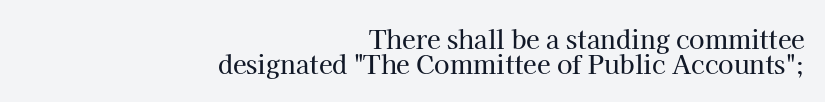
{"italic": "no", "underline": "no", "align": "right", "line_spacing": "tight", "line_spacing_ratio": 1.0, "letter_spacing": "normal", "letter_spacing_em": 0.0, "glyph_px": 25}
